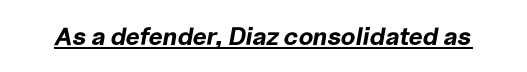
Q: Is the text bold? A: Yes.
Q: Is the text italic (slanted)? A: Yes, it leans right by about 10 degrees.
Q: Is the text underlined? A: Yes.
Q: Is the spacing between letters normal or unusually wide? A: Normal.
